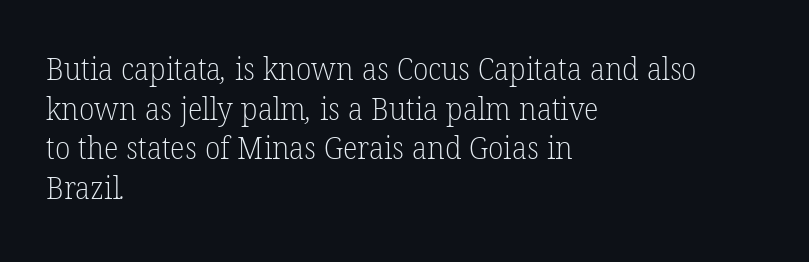
{"serif": "yes", "bold": "no", "weight": "light", "width": "normal", "stroke_contrast": "low", "x_height": "medium", "monospaced": "no", "underline": "no", "align": "left", "line_spacing": "normal", "line_spacing_ratio": 1.28, "letter_spacing": "normal", "letter_spacing_em": 0.0, "glyph_px": 31}
